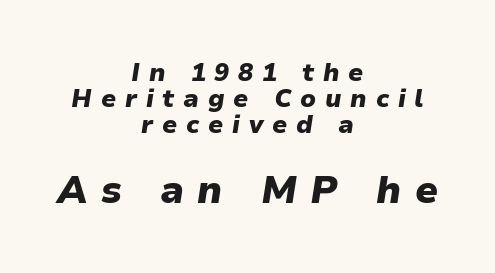
The image shows 38 px heavy type, italic (leaning right); set centered, tight line spacing (1.05x), unusually wide letter spacing (+0.35 em), not underlined; the second (bottom) block is 1.52x larger; low stroke contrast and a medium x-height.
